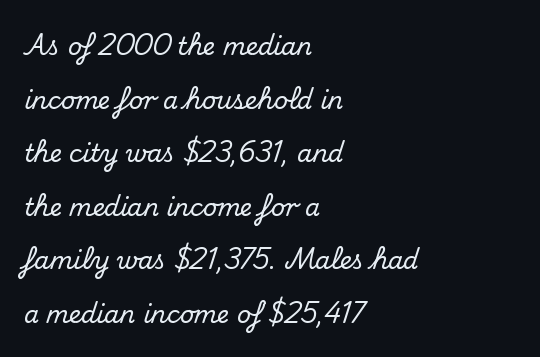
Widely set lines give the paragraph a tall, airy silhouette. The rendering anchors every line to the left-hand side. Students, note that the glyphs here touch the page at normal intervals. The area under the type is left untouched.
